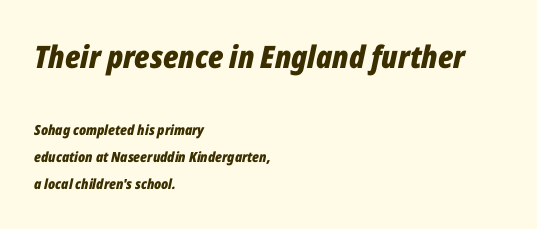
The image shows 31 px bold, condensed type, italic (leaning right); set left-aligned, loose line spacing (1.96x), normal letter spacing, not underlined; the first (top) block is 2.21x larger; low stroke contrast and a medium x-height.
